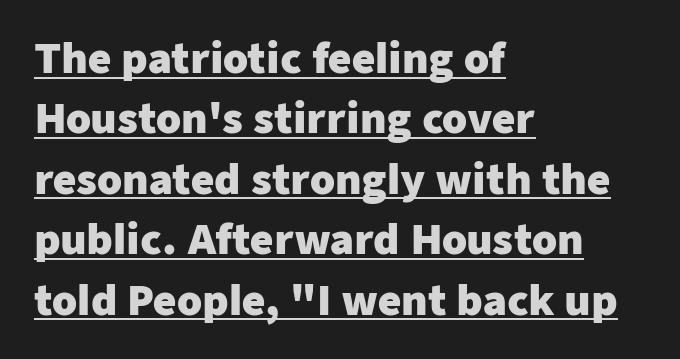
A normal amount of white space separates one row of letters from the next. Spacing verdict: proportional, widths tailored to each character. Its strokes are broad and dark, the hallmark of bold type. A rule runs beneath these lines of type. The typeface chosen for these lines omits serifs.
